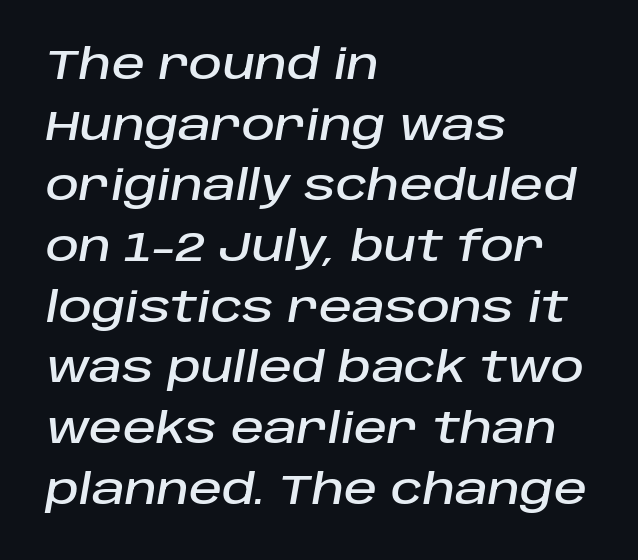
Q: Is the text italic (slanted)? A: Yes, it leans right by about 10 degrees.
Q: Is the text underlined? A: No.
Q: How is the paragraph aligned? A: Left-aligned.
Q: Is the spacing between letters normal or unusually wide? A: Normal.
Q: Is the spacing between lines tight, normal or loose? A: Normal.
Q: Width (condensed, normal, or wide)? A: Normal.
Q: Stroke contrast? A: Low.
Q: x-height? A: Large.
Q: Monospaced? A: No.
